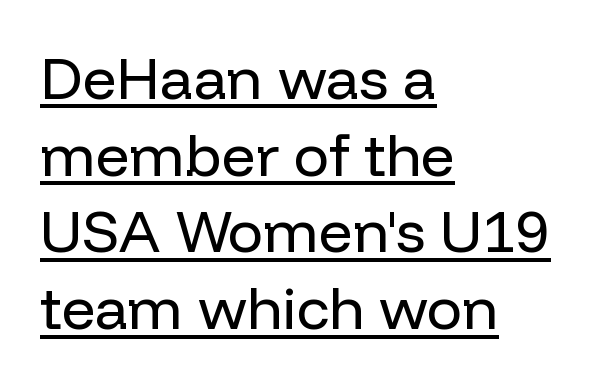
{"serif": "no", "italic": "no", "bold": "no", "weight": "regular", "width": "normal", "stroke_contrast": "low", "x_height": "medium", "monospaced": "no", "underline": "yes", "align": "left", "line_spacing": "normal", "line_spacing_ratio": 1.3, "letter_spacing": "normal", "letter_spacing_em": 0.0, "glyph_px": 59}
